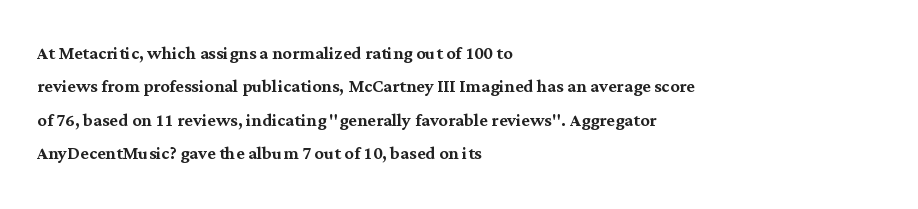
The image shows 23 px text type, upright; set left-aligned, normal line spacing (1.45x), normal letter spacing, not underlined.
